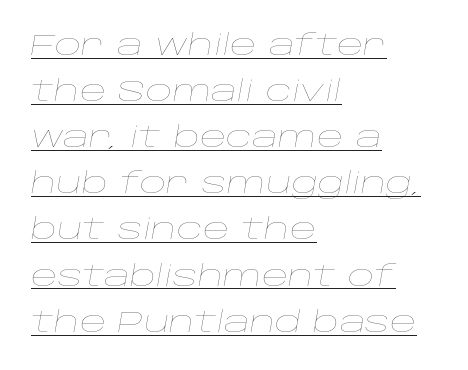
Q: Is the text bold? A: No.
Q: Is the text italic (slanted)? A: Yes, it leans right by about 10 degrees.
Q: Is the text underlined? A: Yes.
Q: How is the paragraph aligned? A: Left-aligned.
Q: Is the spacing between letters normal or unusually wide? A: Normal.
Q: Is the spacing between lines tight, normal or loose? A: Normal.
Q: Width (condensed, normal, or wide)? A: Wide.
Q: Stroke contrast? A: Low.
Q: x-height? A: Large.
Q: Monospaced? A: No.
